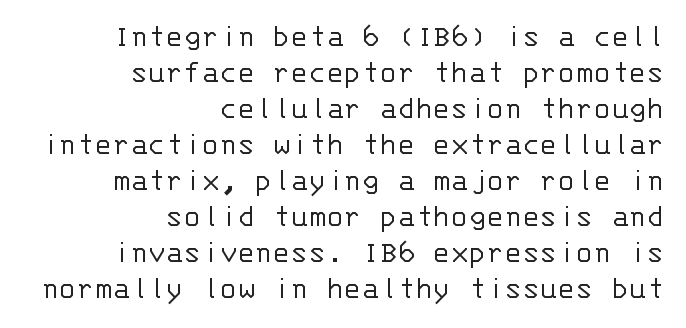
Q: Is the text bold? A: No.
Q: Is the text italic (slanted)? A: No, it is upright.
Q: Is the typeface a serif or a sans-serif typeface? A: Sans-serif.
Q: Is the text underlined? A: No.
Q: How is the paragraph aligned? A: Right-aligned.
Q: Is the spacing between letters normal or unusually wide? A: Normal.
Q: Is the spacing between lines tight, normal or loose? A: Tight.
Q: Width (condensed, normal, or wide)? A: Normal.
Q: Stroke contrast? A: Low.
Q: x-height? A: Large.
Q: Monospaced? A: Yes.
